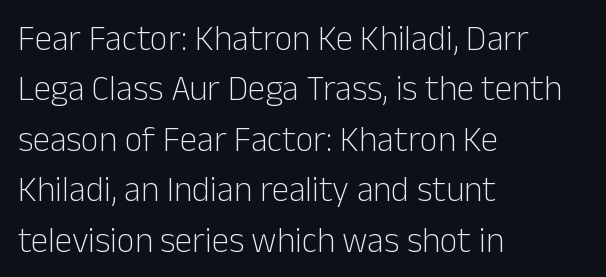
The image shows 35 px light sans-serif type, upright; set left-aligned, normal line spacing (1.44x), normal letter spacing, not underlined; low stroke contrast and a medium x-height.
